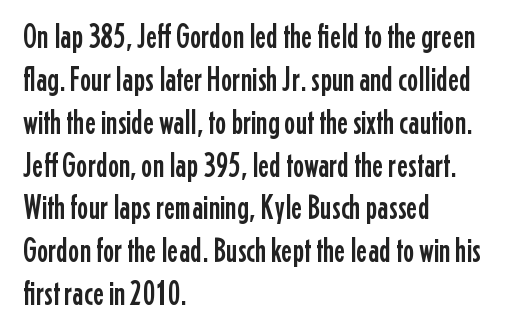
{"serif": "no", "italic": "no", "width": "condensed", "stroke_contrast": "low", "x_height": "medium", "monospaced": "no", "underline": "no", "align": "left", "line_spacing": "normal", "line_spacing_ratio": 1.26, "letter_spacing": "normal", "letter_spacing_em": 0.0, "glyph_px": 34}
